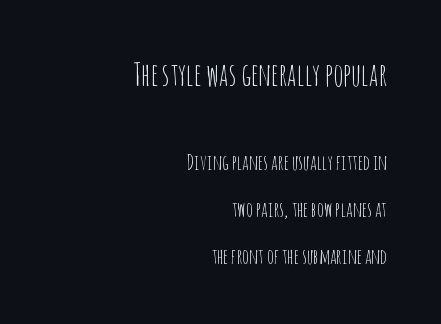
The image shows 31 px thin, condensed sans-serif type, upright; set right-aligned, loose line spacing (2.23x), normal letter spacing, not underlined; the first (top) block is 1.48x larger; low stroke contrast and a large x-height.
